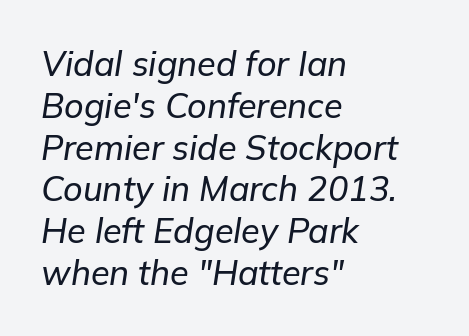
{"italic": "yes", "lean": "right", "slant_degrees": 9, "width": "normal", "stroke_contrast": "low", "x_height": "medium", "monospaced": "no", "underline": "no", "align": "left", "line_spacing_ratio": 1.23, "letter_spacing": "normal", "letter_spacing_em": 0.0, "glyph_px": 34}
